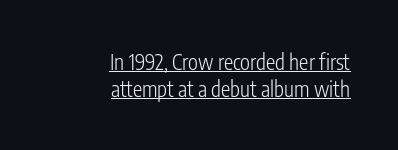
How are the letters spaced? Ordinarily, with no added tracking. No letter is thick-stroked: the sample isn't bold. Posture: vertical. Does the copy run flush right? Yes — the right margin is perfectly even. This is underlined copy, the kind a proofreader might mark for attention.
